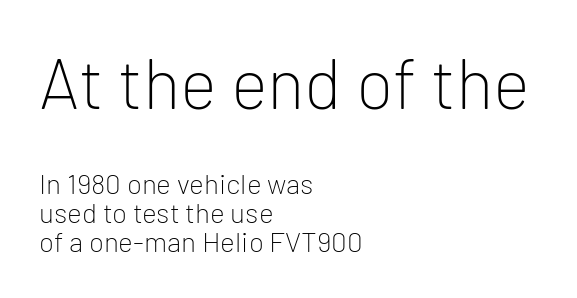
Q: Is the text bold? A: No.
Q: Is the text italic (slanted)? A: No, it is upright.
Q: Is the typeface a serif or a sans-serif typeface? A: Sans-serif.
Q: Is the text underlined? A: No.
Q: How is the paragraph aligned? A: Left-aligned.
Q: Is the spacing between letters normal or unusually wide? A: Normal.
Q: Is the spacing between lines tight, normal or loose? A: Tight.
Q: Which block of text is set in a larger size, the first (top) or the second (bottom)? A: The first (top) one.
Q: Width (condensed, normal, or wide)? A: Normal.
Q: Stroke contrast? A: Low.
Q: x-height? A: Medium.
Q: Monospaced? A: No.
